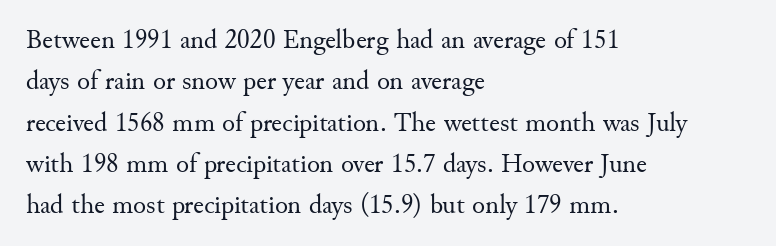
The image shows 27 px text type, upright; set left-aligned, normal line spacing (1.53x), normal letter spacing, not underlined.
